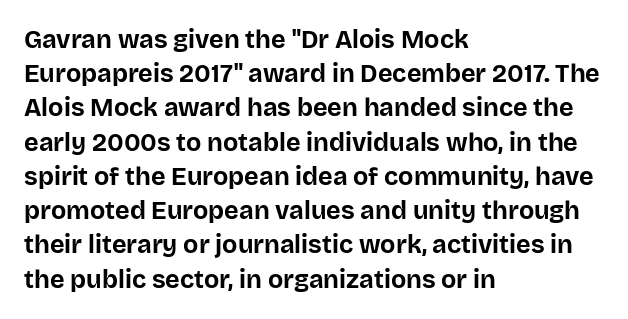
The lines in this sample share a left origin and differ only in where they stop. Summary of vertical rhythm: regular, with standard interline spacing. Italic: no, the glyphs are upright roman. The letterforms sit shoulder to shoulder at normal distance. Set as a true bold cut, around the 700 mark. The baseline area is clear.
